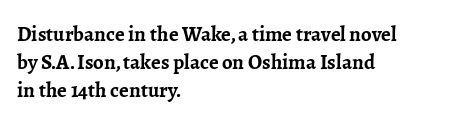
Style check: upright. Reading down the block, your eye returns to a fixed left position each line. This rendering leaves character spacing at its baseline value. Check under the words: just untouched page.
